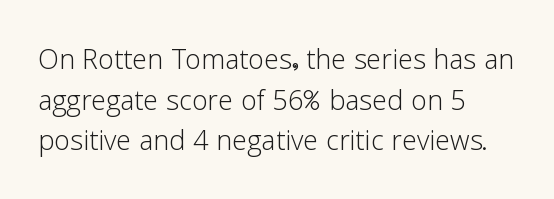
{"serif": "no", "italic": "no", "bold": "no", "weight": "light", "width": "normal", "stroke_contrast": "low", "x_height": "medium", "monospaced": "no", "underline": "no", "align": "left", "line_spacing": "tight", "line_spacing_ratio": 1.13, "letter_spacing": "normal", "letter_spacing_em": 0.0, "glyph_px": 36}
